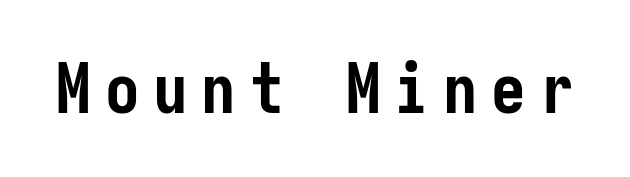
{"serif": "no", "italic": "no", "bold": "yes", "weight": "semibold", "width": "condensed", "stroke_contrast": "low", "x_height": "medium", "underline": "no", "letter_spacing": "wide", "letter_spacing_em": 0.2, "glyph_px": 69}
